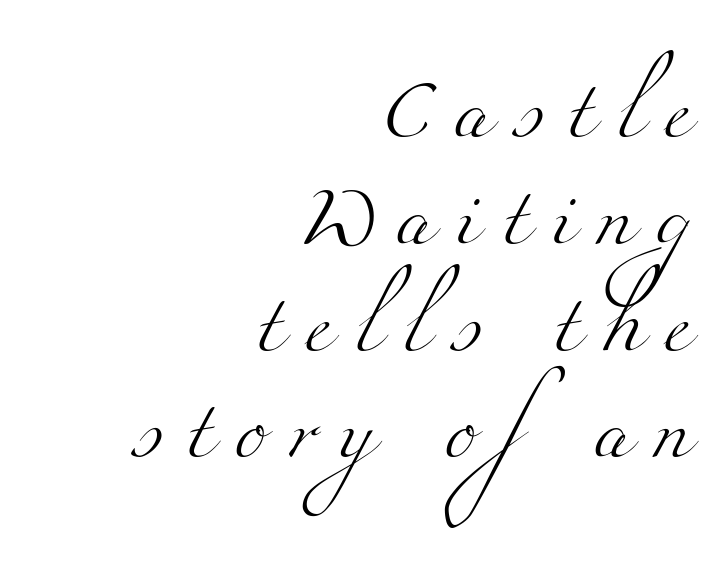
The image shows 59 px light, wide type; set right-aligned, line spacing 1.81x, unusually wide letter spacing (+0.39 em), not underlined; medium stroke contrast and a small x-height.
